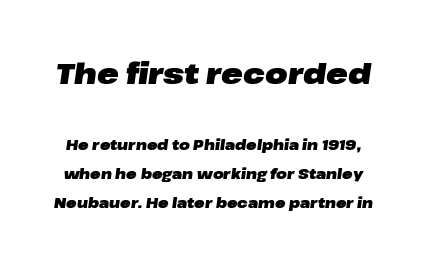
Q: Is the text bold? A: Yes.
Q: Is the text italic (slanted)? A: Yes, it leans right by about 8 degrees.
Q: Is the text underlined? A: No.
Q: Is the spacing between letters normal or unusually wide? A: Normal.
Q: Is the spacing between lines tight, normal or loose? A: Loose.
Q: Which block of text is set in a larger size, the first (top) or the second (bottom)? A: The first (top) one.
Q: Width (condensed, normal, or wide)? A: Wide.
Q: Stroke contrast? A: Low.
Q: x-height? A: Medium.
Q: Monospaced? A: No.
